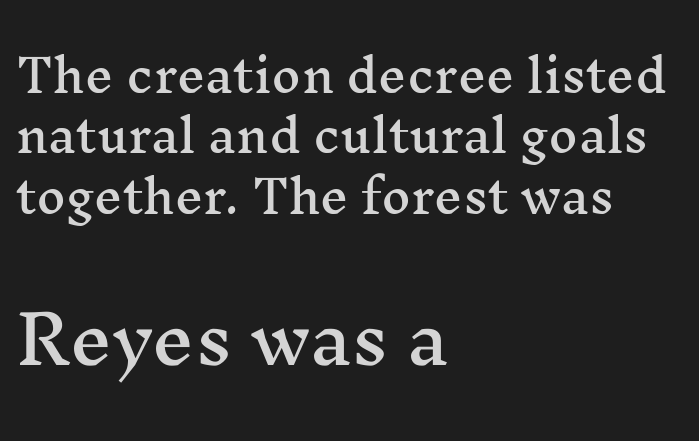
The image shows 67 px wide serif type, upright; set left-aligned, normal line spacing (1.34x), normal letter spacing, not underlined; the second (bottom) block is 1.49x larger; medium stroke contrast and a medium x-height.
